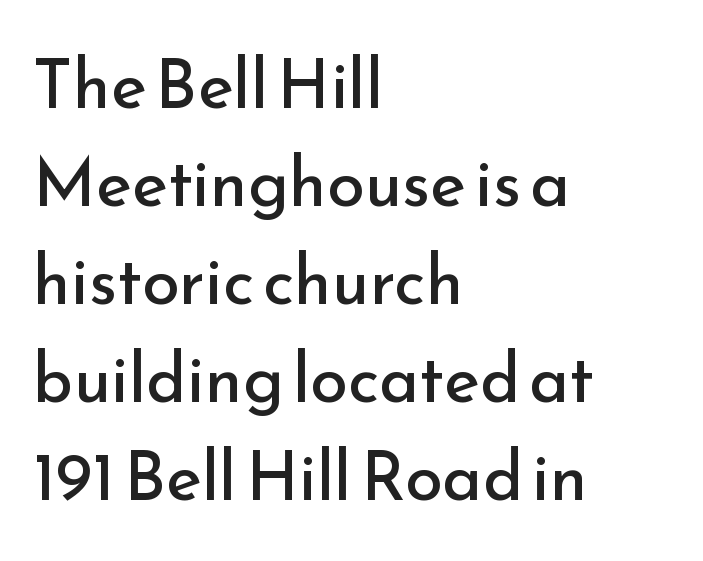
{"serif": "no", "italic": "no", "bold": "no", "weight": "regular", "width": "normal", "stroke_contrast": "low", "x_height": "small", "monospaced": "no", "underline": "no", "align": "left", "line_spacing": "normal", "line_spacing_ratio": 1.44, "letter_spacing": "normal", "letter_spacing_em": 0.0, "glyph_px": 68}
